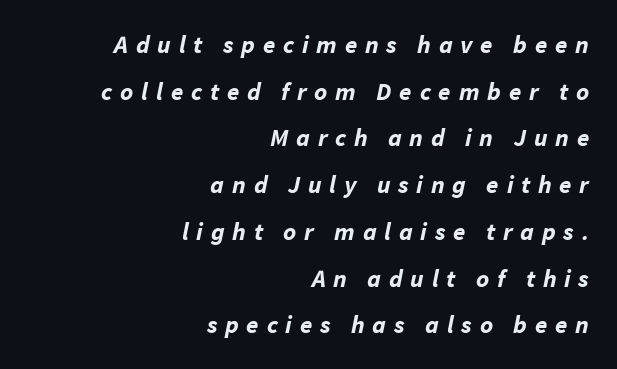
Typesetter's note: full bold, strokes at maximum text heaviness. It's the slanting kind of type. Underline: absent. Caption: expanded tracking, letters set apart. Short and long lines alike share a common ending point at right.
